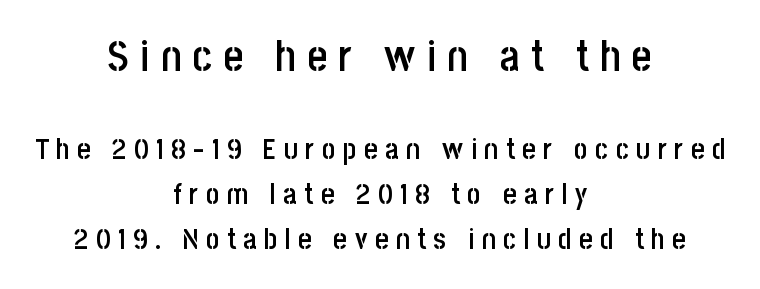
{"serif": "no", "italic": "no", "bold": "semi", "weight": "semibold", "width": "condensed", "stroke_contrast": "low", "x_height": "large", "monospaced": "no", "underline": "no", "align": "center", "line_spacing": "normal", "line_spacing_ratio": 1.55, "letter_spacing": "wide", "letter_spacing_em": 0.26, "larger_block": "first", "size_ratio": 1.48, "glyph_px": 43}
